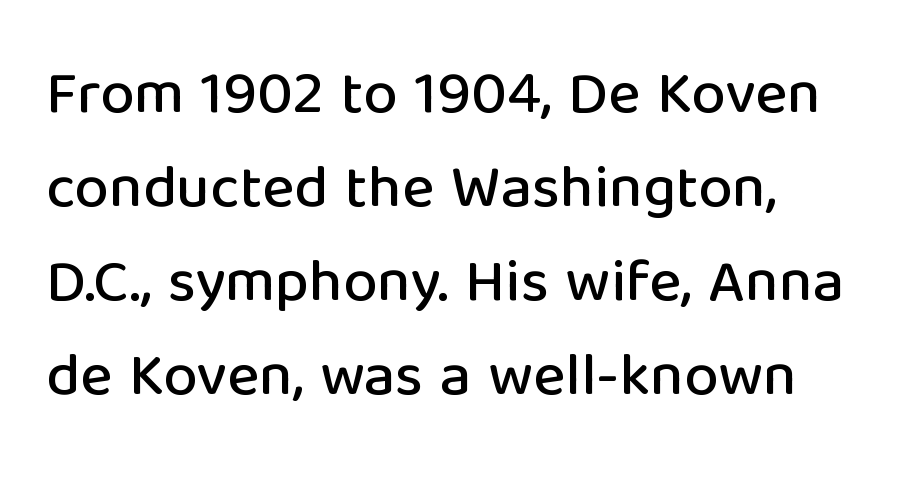
{"serif": "no", "italic": "no", "width": "normal", "stroke_contrast": "low", "x_height": "medium", "monospaced": "no", "underline": "no", "align": "left", "line_spacing": "normal", "line_spacing_ratio": 1.54, "letter_spacing": "normal", "letter_spacing_em": 0.0, "glyph_px": 61}
